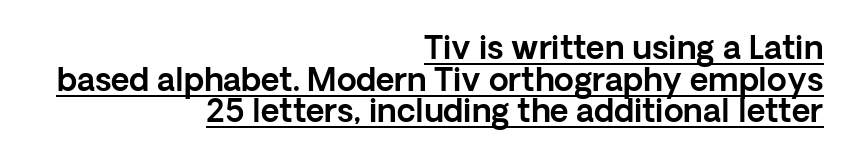
Is there an underline? Yes — a line sits under the letters. Proportional: the letters do not fall into vertical columns. The rendering keeps characters at their native spacing. Very little white space separates one row of letters from the next. Serifs: no, the terminals of the letterforms are clean. It's the straight-up-and-down kind of type.
